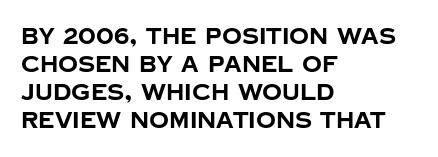
{"italic": "no", "bold": "yes", "underline": "no", "align": "left", "line_spacing": "normal", "line_spacing_ratio": 1.27, "letter_spacing": "normal", "letter_spacing_em": 0.0, "glyph_px": 22}
